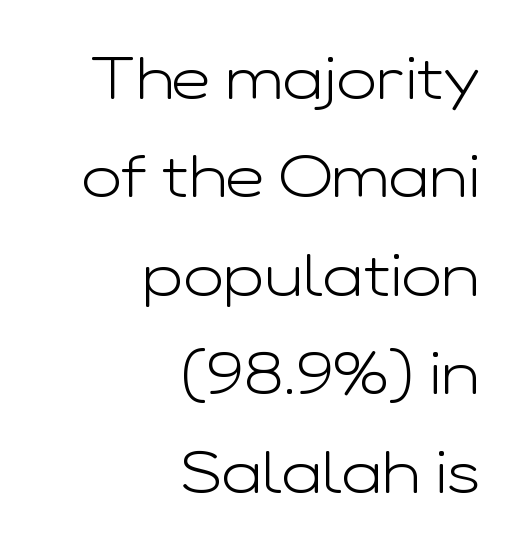
The image shows 60 px light, wide sans-serif type, upright; set right-aligned, normal line spacing (1.64x), normal letter spacing, not underlined; low stroke contrast and a medium x-height.
